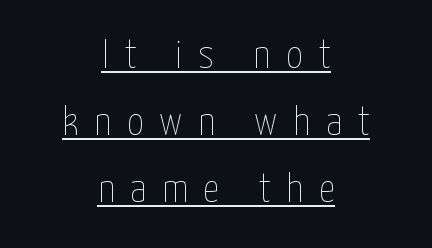
{"italic": "no", "bold": "no", "weight": "thin", "width": "condensed", "stroke_contrast": "low", "x_height": "medium", "monospaced": "no", "underline": "yes", "align": "center", "line_spacing": "normal", "line_spacing_ratio": 1.63, "letter_spacing": "wide", "letter_spacing_em": 0.38, "glyph_px": 41}
